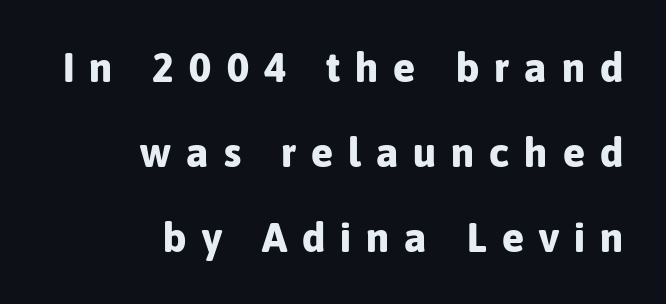
{"serif": "no", "italic": "no", "bold": "yes", "weight": "bold", "width": "normal", "stroke_contrast": "low", "x_height": "medium", "monospaced": "no", "underline": "no", "align": "right", "line_spacing": "loose", "line_spacing_ratio": 2.07, "letter_spacing": "wide", "letter_spacing_em": 0.37, "glyph_px": 41}
